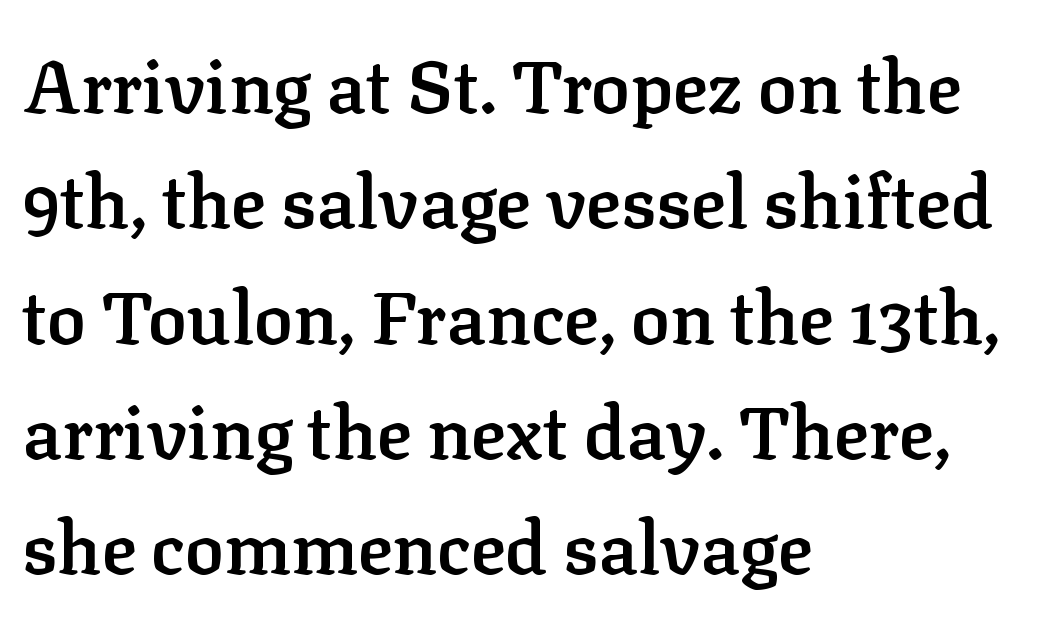
Q: Is the text bold? A: Semi-bold.
Q: Is the text italic (slanted)? A: No, it is upright.
Q: Is the typeface a serif or a sans-serif typeface? A: Serif.
Q: Is the text underlined? A: No.
Q: How is the paragraph aligned? A: Left-aligned.
Q: Is the spacing between letters normal or unusually wide? A: Normal.
Q: Is the spacing between lines tight, normal or loose? A: Normal.
Q: Width (condensed, normal, or wide)? A: Normal.
Q: Stroke contrast? A: Low.
Q: x-height? A: Medium.
Q: Monospaced? A: No.
